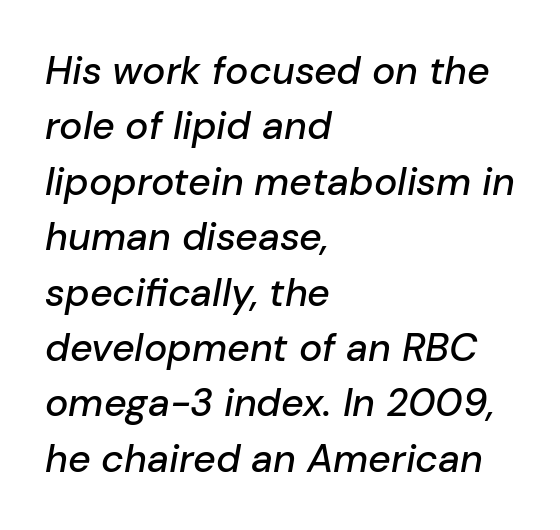
Q: Is the text italic (slanted)? A: Yes, it leans right by about 10 degrees.
Q: Is the text underlined? A: No.
Q: How is the paragraph aligned? A: Left-aligned.
Q: Is the spacing between letters normal or unusually wide? A: Normal.
Q: Is the spacing between lines tight, normal or loose? A: Normal.
Q: Width (condensed, normal, or wide)? A: Normal.
Q: Stroke contrast? A: Low.
Q: x-height? A: Medium.
Q: Monospaced? A: No.
